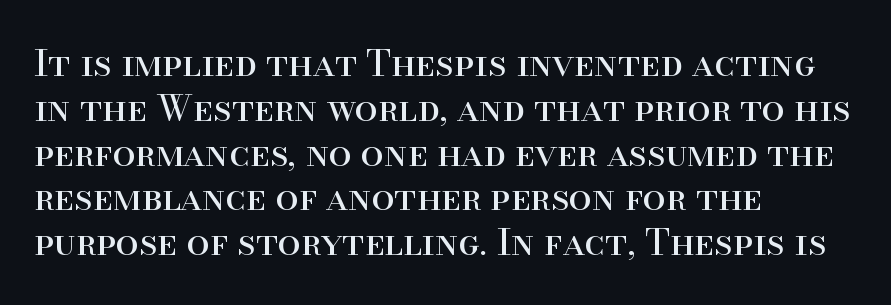
{"serif": "yes", "italic": "no", "bold": "no", "weight": "regular", "width": "normal", "stroke_contrast": "high", "x_height": "small", "monospaced": "no", "underline": "no", "align": "left", "line_spacing_ratio": 1.21, "letter_spacing": "normal", "letter_spacing_em": 0.0, "glyph_px": 37}
